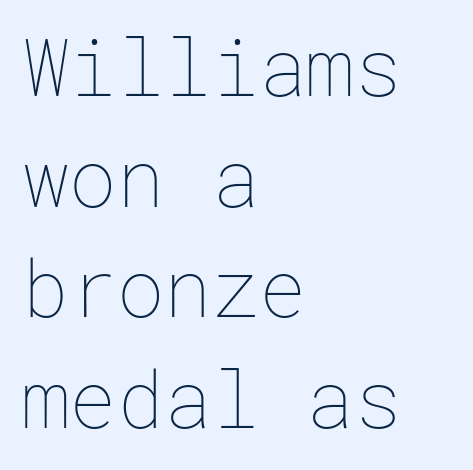
{"italic": "no", "bold": "no", "weight": "thin", "width": "normal", "stroke_contrast": "low", "x_height": "medium", "underline": "no", "align": "left", "line_spacing": "normal", "line_spacing_ratio": 1.4, "letter_spacing": "normal", "letter_spacing_em": 0.0, "glyph_px": 79}
